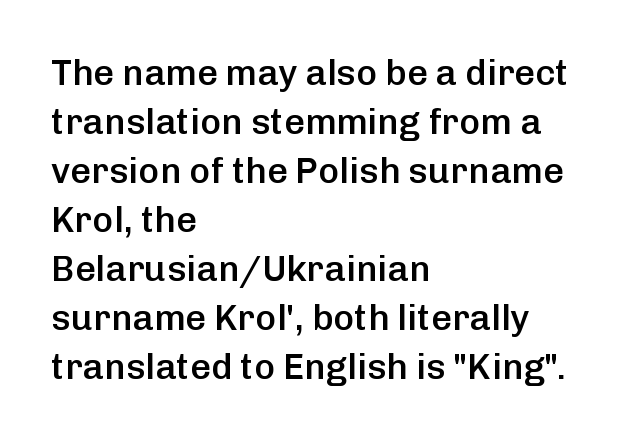
{"serif": "no", "italic": "no", "bold": "semi", "weight": "semibold", "width": "normal", "stroke_contrast": "low", "x_height": "medium", "monospaced": "no", "underline": "no", "align": "left", "line_spacing": "normal", "line_spacing_ratio": 1.36, "letter_spacing": "normal", "letter_spacing_em": 0.0, "glyph_px": 36}
